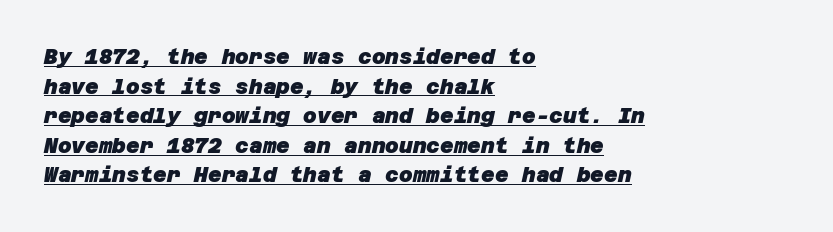
The image shows 21 px bold type; set left-aligned, normal line spacing (1.41x), normal letter spacing, underlined.
